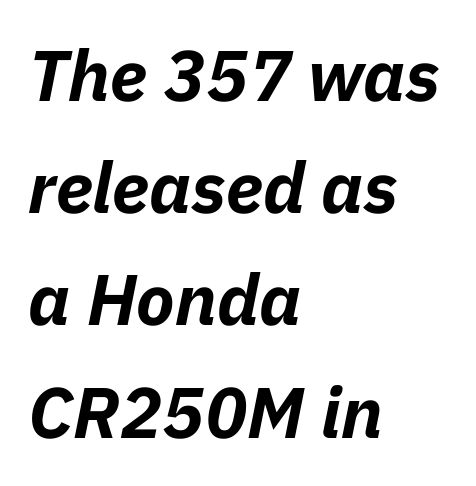
{"italic": "yes", "lean": "right", "slant_degrees": 11, "bold": "yes", "weight": "bold", "width": "normal", "stroke_contrast": "low", "x_height": "medium", "monospaced": "no", "underline": "no", "align": "left", "line_spacing": "normal", "line_spacing_ratio": 1.58, "letter_spacing": "normal", "letter_spacing_em": 0.0, "glyph_px": 71}
